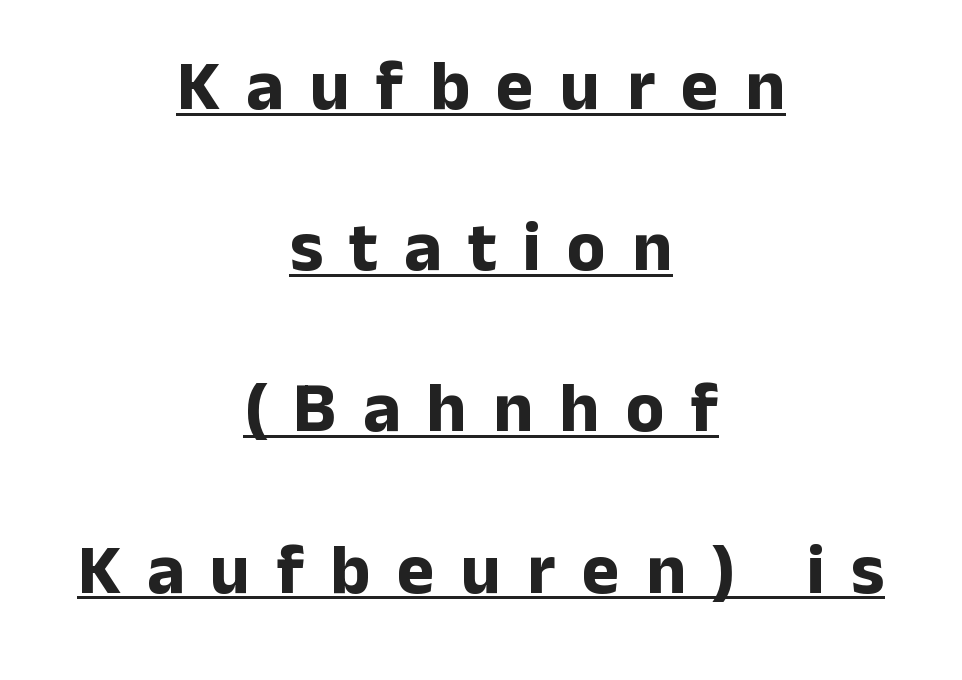
The image shows 71 px bold sans-serif type, upright; set centered, loose line spacing (2.27x), unusually wide letter spacing (+0.37 em), underlined; low stroke contrast and a medium x-height.
